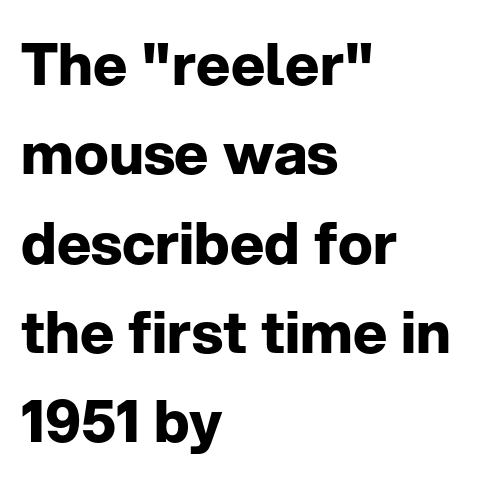
The image shows 58 px bold sans-serif type, upright; set left-aligned, normal line spacing (1.54x), normal letter spacing, not underlined; low stroke contrast and a medium x-height.
